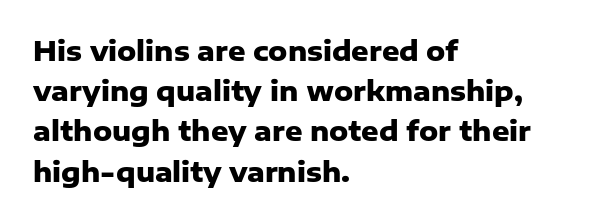
{"italic": "no", "bold": "yes", "underline": "no", "align": "left", "line_spacing": "normal", "line_spacing_ratio": 1.49, "letter_spacing": "normal", "letter_spacing_em": 0.0, "glyph_px": 27}
